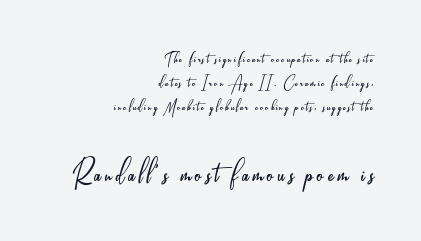
Q: Is the text bold? A: No.
Q: Is the text italic (slanted)? A: Yes.
Q: Is the typeface a serif or a sans-serif typeface? A: Sans-serif.
Q: Is the text underlined? A: No.
Q: How is the paragraph aligned? A: Right-aligned.
Q: Which block of text is set in a larger size, the first (top) or the second (bottom)? A: The second (bottom) one.
Q: Width (condensed, normal, or wide)? A: Condensed.
Q: Stroke contrast? A: Low.
Q: x-height? A: Small.
Q: Monospaced? A: No.
